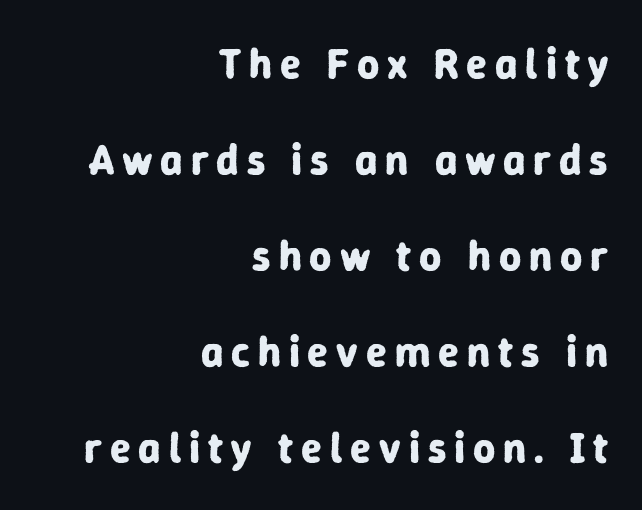
The image shows 43 px bold sans-serif type, upright; set right-aligned, loose line spacing (2.23x), not underlined; low stroke contrast and a medium x-height.
